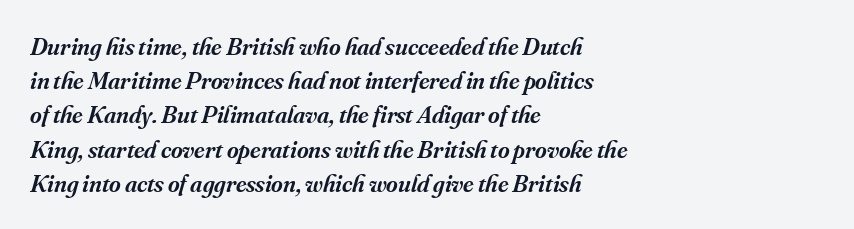
The image shows 25 px text type, italic (leaning right); set left-aligned, normal line spacing (1.37x), normal letter spacing, not underlined.
